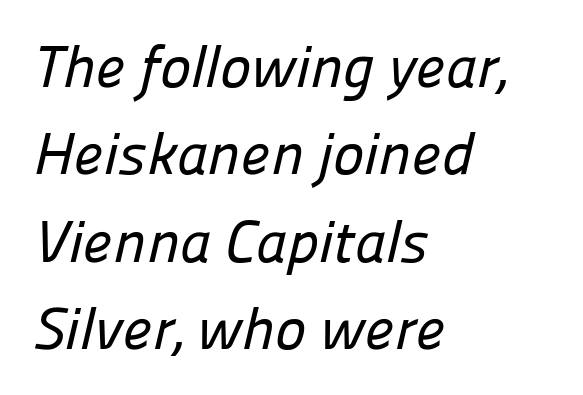
{"serif": "no", "width": "normal", "stroke_contrast": "low", "x_height": "medium", "monospaced": "no", "underline": "no", "align": "left", "line_spacing": "normal", "line_spacing_ratio": 1.48, "letter_spacing": "normal", "letter_spacing_em": 0.0, "glyph_px": 59}
